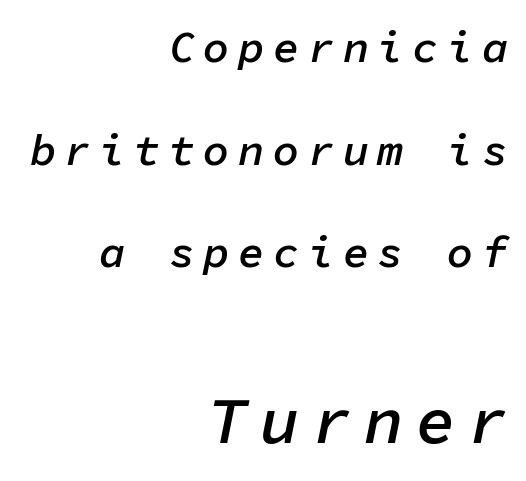
Q: Is the text bold? A: Semi-bold.
Q: Is the text italic (slanted)? A: Yes, it leans right by about 11 degrees.
Q: Is the text underlined? A: No.
Q: How is the paragraph aligned? A: Right-aligned.
Q: Is the spacing between lines tight, normal or loose? A: Loose.
Q: Which block of text is set in a larger size, the first (top) or the second (bottom)? A: The second (bottom) one.
Q: Width (condensed, normal, or wide)? A: Normal.
Q: Stroke contrast? A: Low.
Q: x-height? A: Medium.
Q: Monospaced? A: Yes.
